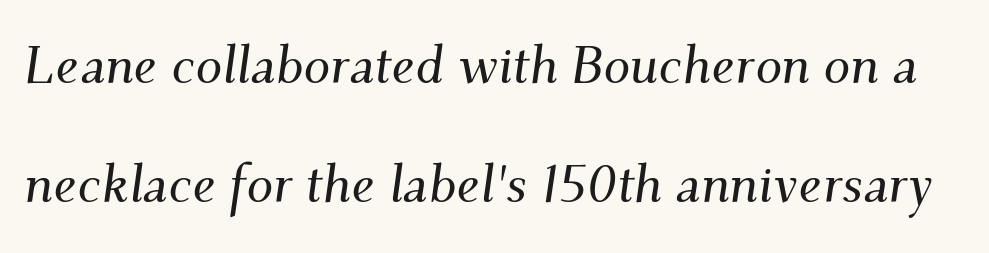
The image shows 53 px serif type, italic (leaning right); set loose line spacing (2.24x), normal letter spacing, not underlined; medium stroke contrast and a small x-height.
